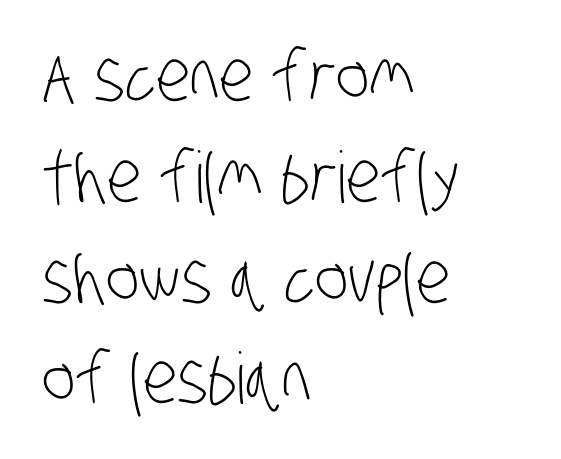
Is this a heavy cut? Hardly; it is regular or lighter. Unmarked baselines from the first word to the last. Note the varied advance widths — an 'i' is clearly narrower than an 'm'. Every row of glyphs begins at an identical x-position on the left. Nope, no serifs anywhere on these letters. A typesetter would call this leading conventional body-copy spacing.
